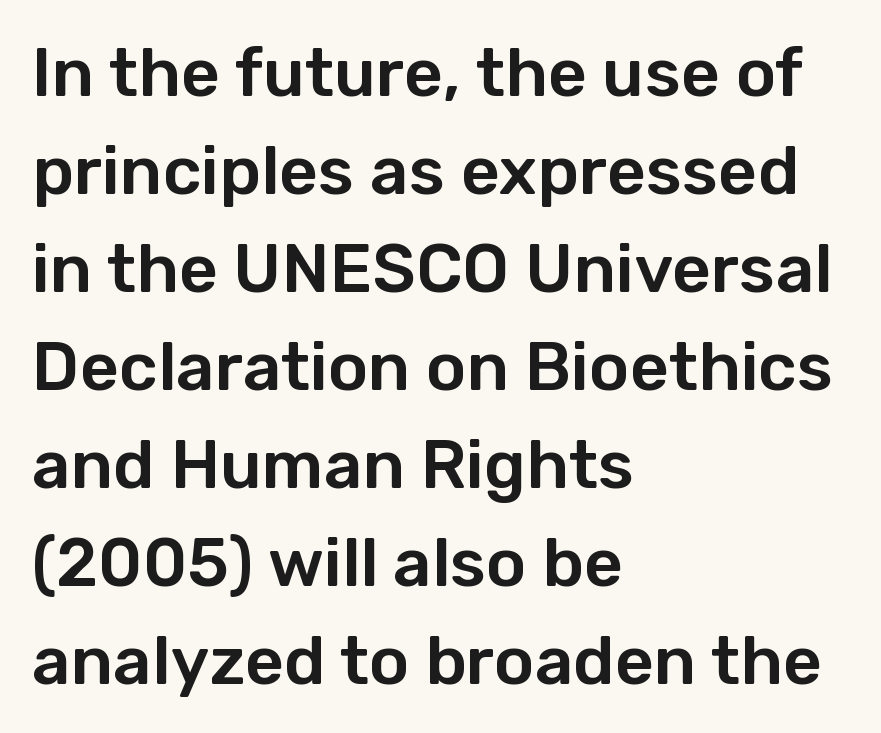
{"serif": "no", "italic": "no", "width": "normal", "stroke_contrast": "low", "x_height": "medium", "monospaced": "no", "underline": "no", "align": "left", "line_spacing": "normal", "line_spacing_ratio": 1.44, "letter_spacing": "normal", "letter_spacing_em": 0.0, "glyph_px": 68}
